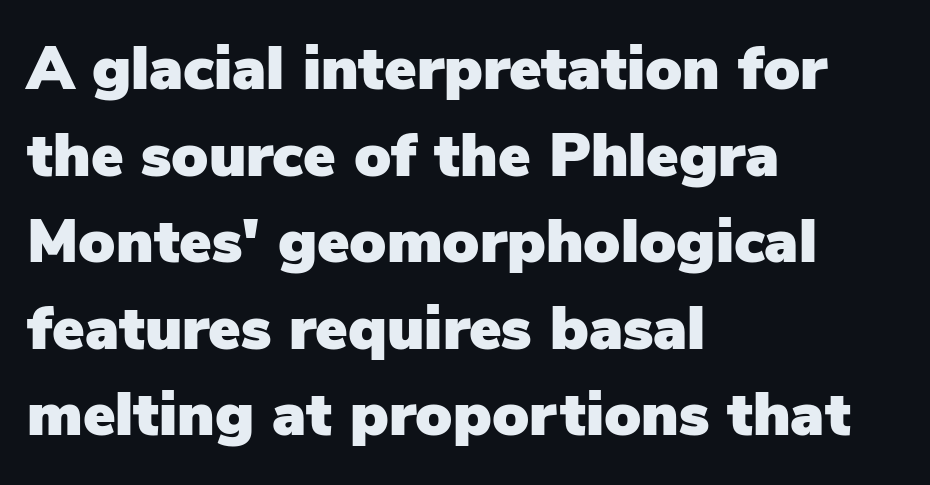
{"serif": "no", "italic": "no", "width": "normal", "stroke_contrast": "low", "x_height": "medium", "monospaced": "no", "underline": "no", "align": "left", "line_spacing": "normal", "line_spacing_ratio": 1.42, "letter_spacing": "normal", "letter_spacing_em": 0.0, "glyph_px": 61}
